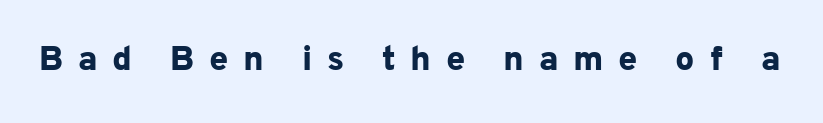
{"serif": "no", "italic": "no", "bold": "yes", "weight": "bold", "width": "normal", "stroke_contrast": "low", "x_height": "medium", "monospaced": "no", "underline": "no", "letter_spacing": "wide", "letter_spacing_em": 0.43, "glyph_px": 34}
